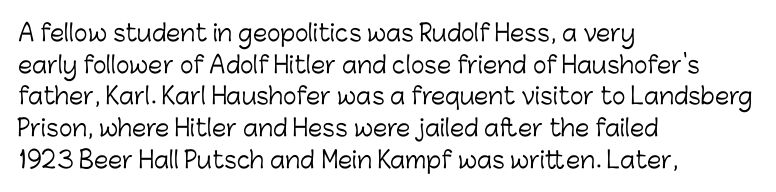
A roman cut, with each character standing at attention. Line spacing here is normal. The text block is weighted toward the left margin, trailing off unevenly rightward. Lines of text with bare space underneath. Nothing unusual about the tracking: characters are spaced as the font intends. A quiet, ordinary-to-light weight characterises the typeface.
